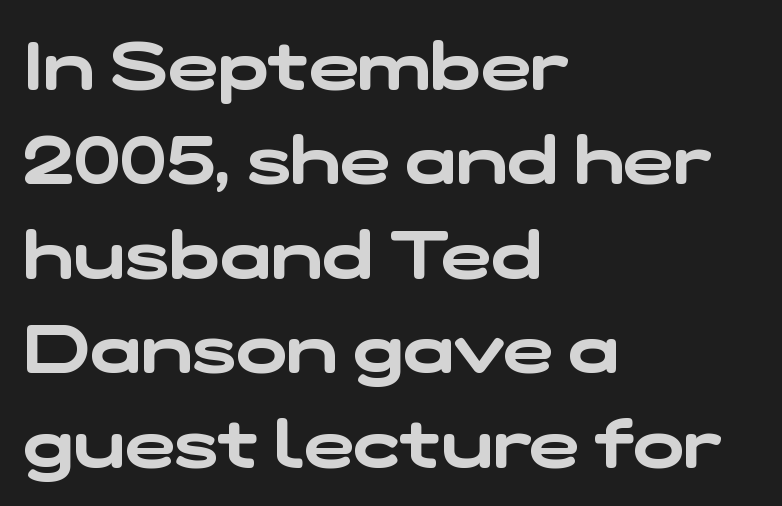
Tracking value appears to be zero — textbook default spacing. The space beneath each line is pristine and unruled. Proportional: the letters do not fall into vertical columns. Vertically, the passage feels balanced, rows spaced as you'd expect. Look at the bottom of the vertical strokes: they stop flat, with no serifs. Visually the block forms a straight wall on the left and a jagged coastline on the right.
